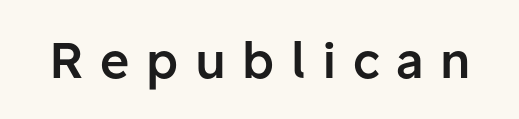
The image shows 50 px semibold sans-serif type, upright; set unusually wide letter spacing (+0.33 em), not underlined; low stroke contrast and a medium x-height.
